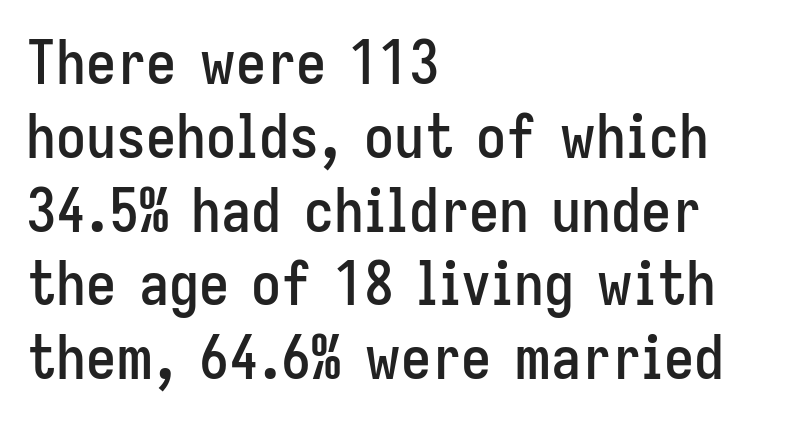
Compared with typical body copy, the letter spacing here is the same. The characters display no serif detailing; their extremities are plain. The type sits square on the baseline with zero lean. Short and long lines alike share a common starting point at left.
